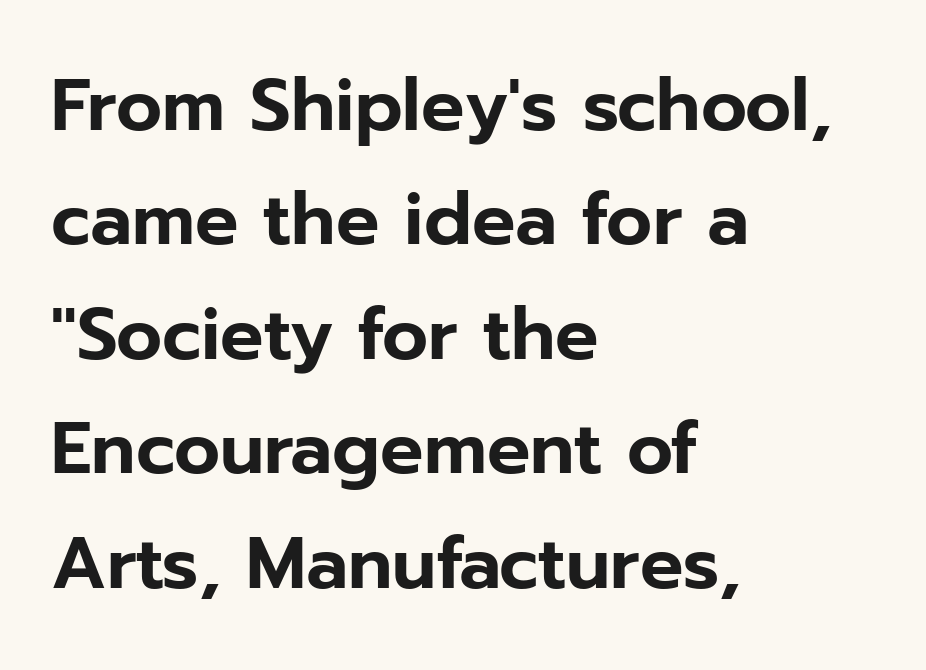
The image shows 72 px sans-serif type, upright; set left-aligned, normal line spacing (1.59x), normal letter spacing, not underlined; low stroke contrast and a medium x-height.
